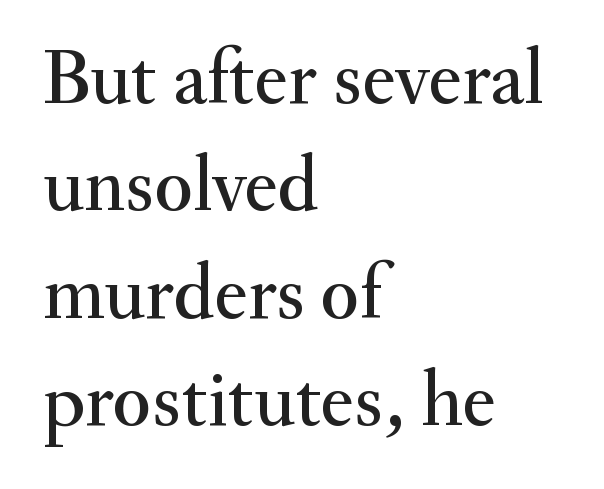
{"serif": "yes", "italic": "no", "width": "normal", "stroke_contrast": "medium", "x_height": "small", "monospaced": "no", "underline": "no", "align": "left", "line_spacing": "normal", "line_spacing_ratio": 1.36, "letter_spacing": "normal", "letter_spacing_em": 0.0, "glyph_px": 79}
